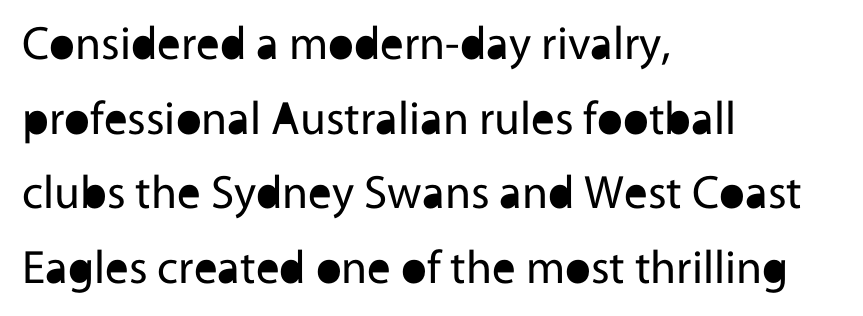
The image shows 47 px regular-weight sans-serif type, upright; set left-aligned, normal line spacing (1.59x), normal letter spacing, not underlined; a medium x-height.
